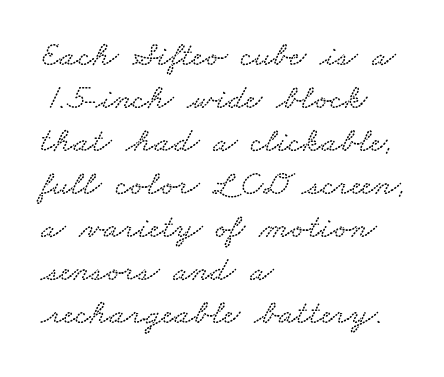
Q: Is the text underlined? A: No.
Q: How is the paragraph aligned? A: Left-aligned.
Q: Is the spacing between letters normal or unusually wide? A: Normal.
Q: Width (condensed, normal, or wide)? A: Wide.
Q: Stroke contrast? A: Low.
Q: x-height? A: Small.
Q: Monospaced? A: No.
